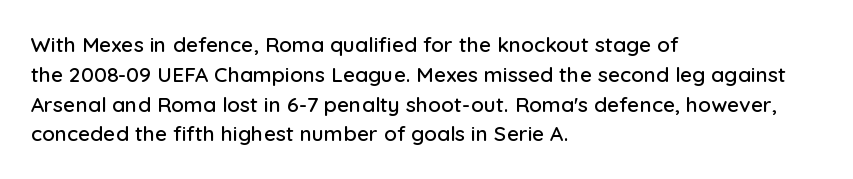
Which margin do the lines hug? The left one — the right edge is uneven. The letters stand upright; this is a roman face. Any mark beneath the type? The region is blank. The space between consecutive lines is moderate. No extra tracking has been applied to these lines.
